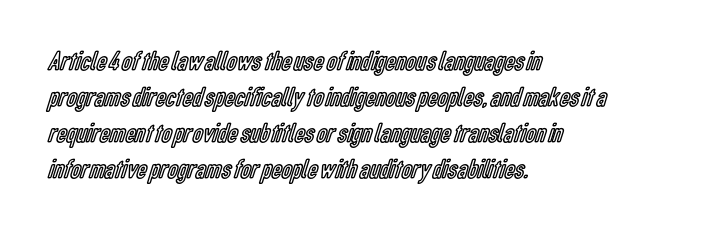
Q: Is the text italic (slanted)? A: Yes.
Q: Is the text underlined? A: No.
Q: How is the paragraph aligned? A: Left-aligned.
Q: Is the spacing between letters normal or unusually wide? A: Normal.
Q: Is the spacing between lines tight, normal or loose? A: Normal.
Q: Width (condensed, normal, or wide)? A: Condensed.
Q: x-height? A: Medium.
Q: Monospaced? A: No.
